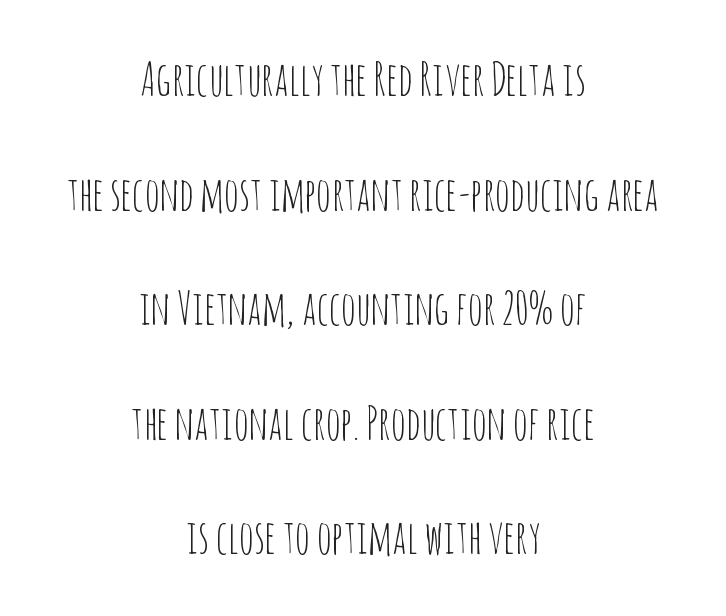
Q: Is the text bold? A: No.
Q: Is the text italic (slanted)? A: No, it is upright.
Q: Is the typeface a serif or a sans-serif typeface? A: Sans-serif.
Q: Is the text underlined? A: No.
Q: How is the paragraph aligned? A: Centered.
Q: Is the spacing between letters normal or unusually wide? A: Normal.
Q: Is the spacing between lines tight, normal or loose? A: Loose.
Q: Width (condensed, normal, or wide)? A: Condensed.
Q: Stroke contrast? A: Low.
Q: x-height? A: Large.
Q: Monospaced? A: No.
